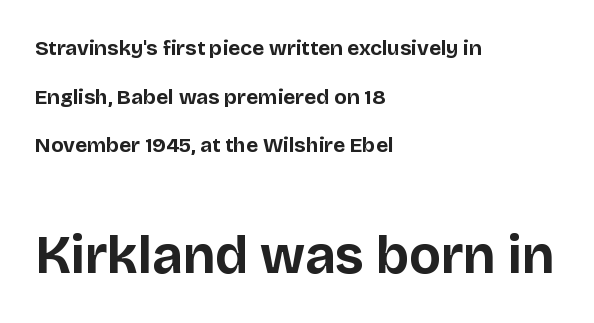
The image shows 53 px bold sans-serif type, upright; set left-aligned, loose line spacing (2.31x), normal letter spacing, not underlined; the second (bottom) block is 2.52x larger; low stroke contrast and a large x-height.
